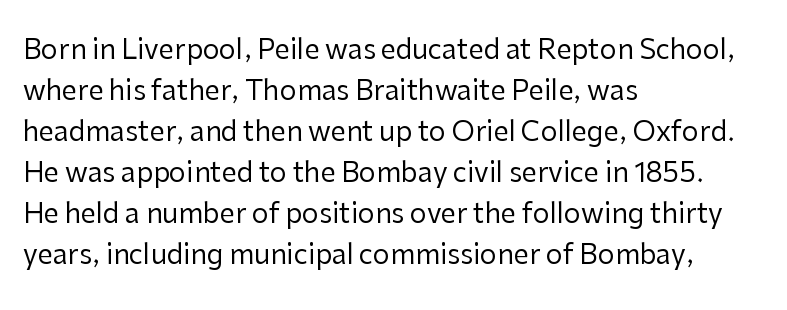
On a weight scale, this lands at 450 or below. The passage shown has conventional tracking throughout. A normal amount of white space separates one row of letters from the next. The rag falls on the right side of this text block.
